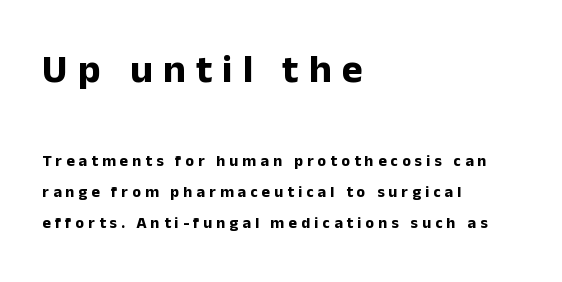
Q: Is the text bold? A: Yes.
Q: Is the text italic (slanted)? A: No, it is upright.
Q: Is the typeface a serif or a sans-serif typeface? A: Sans-serif.
Q: Is the text underlined? A: No.
Q: How is the paragraph aligned? A: Left-aligned.
Q: Is the spacing between letters normal or unusually wide? A: Unusually wide.
Q: Is the spacing between lines tight, normal or loose? A: Loose.
Q: Which block of text is set in a larger size, the first (top) or the second (bottom)? A: The first (top) one.
Q: Width (condensed, normal, or wide)? A: Normal.
Q: Stroke contrast? A: Low.
Q: x-height? A: Medium.
Q: Monospaced? A: No.
